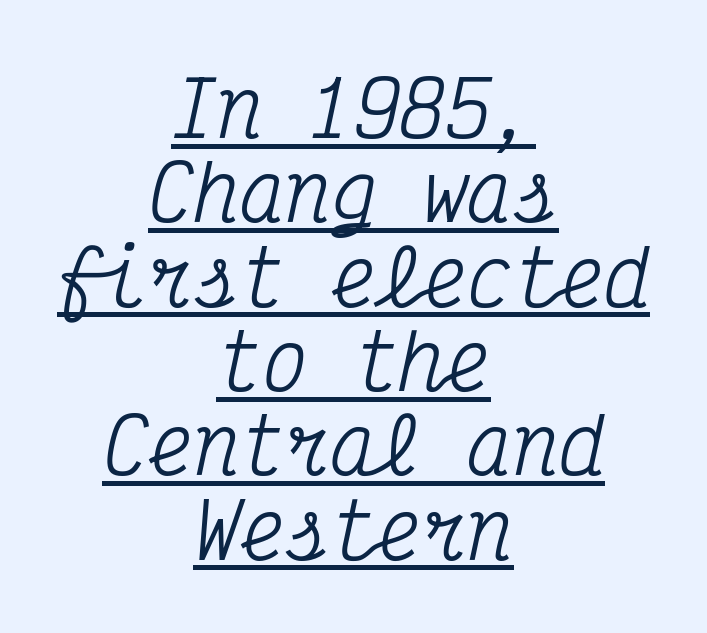
{"serif": "yes", "italic": "yes", "lean": "right", "slant_degrees": 12, "width": "condensed", "stroke_contrast": "medium", "x_height": "medium", "monospaced": "yes", "underline": "yes", "align": "center", "line_spacing": "tight", "line_spacing_ratio": 1.11, "letter_spacing": "normal", "letter_spacing_em": 0.0, "glyph_px": 76}
